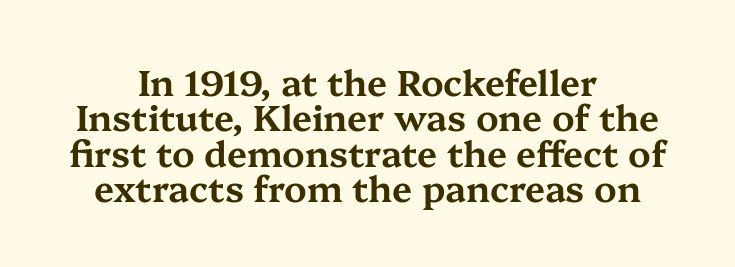
Q: Is the text italic (slanted)? A: No, it is upright.
Q: Is the typeface a serif or a sans-serif typeface? A: Serif.
Q: Is the text underlined? A: No.
Q: How is the paragraph aligned? A: Centered.
Q: Is the spacing between letters normal or unusually wide? A: Normal.
Q: Is the spacing between lines tight, normal or loose? A: Tight.
Q: Width (condensed, normal, or wide)? A: Wide.
Q: Stroke contrast? A: Medium.
Q: x-height? A: Medium.
Q: Monospaced? A: No.
